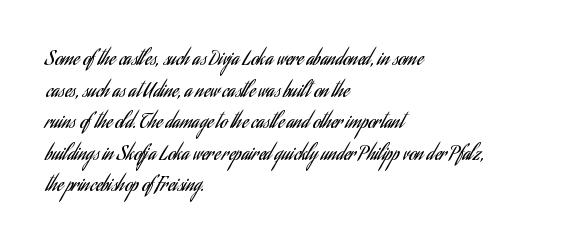
The image shows 20 px text type; set left-aligned, normal line spacing (1.58x), normal letter spacing, not underlined.
